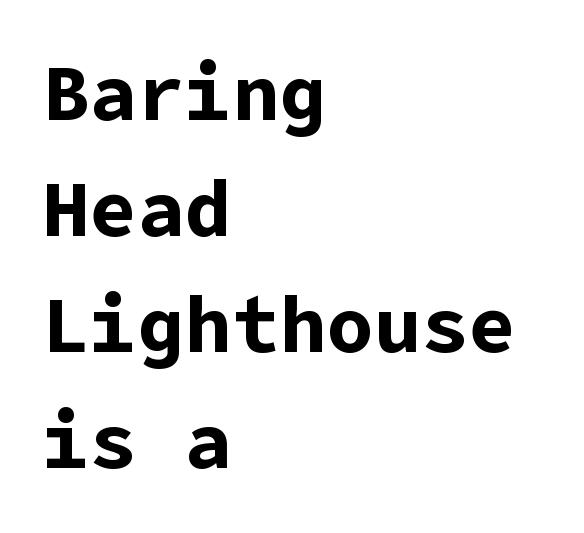
{"serif": "no", "italic": "no", "bold": "yes", "weight": "bold", "width": "normal", "stroke_contrast": "low", "x_height": "medium", "underline": "no", "align": "left", "line_spacing": "normal", "line_spacing_ratio": 1.47, "letter_spacing": "normal", "letter_spacing_em": 0.0, "glyph_px": 79}
